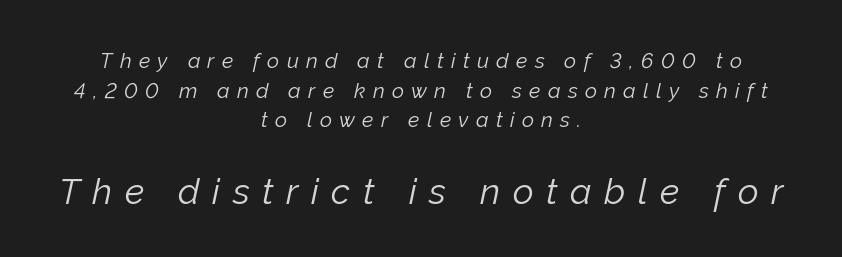
The image shows 36 px light type, italic (leaning right); set centered, normal line spacing (1.41x), unusually wide letter spacing (+0.35 em), not underlined; the second (bottom) block is 1.71x larger; low stroke contrast and a medium x-height.
